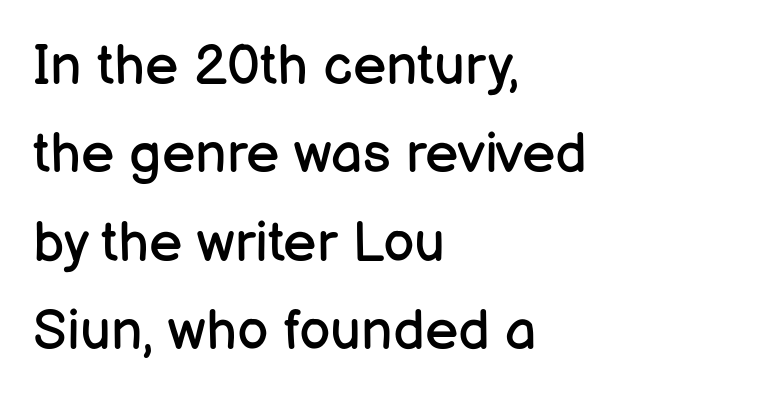
Each letter keeps its own natural width here, so spacing adapts to shape. Leading: standard. The text block is weighted toward the left margin, trailing off unevenly rightward. Posture: vertical.
